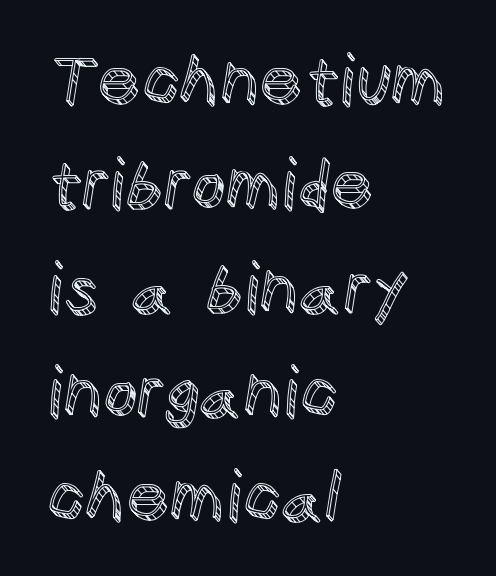
In CSS terms this would be text-align: left. Lines of text with bare space underneath. Think of a printed novel: that variable character pitch is what you see here. Is there much room between lines? A standard amount, neither cramped nor airy. Words appear dense and cohesive because spacing is normal.
